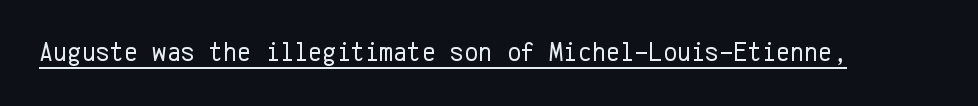
{"italic": "no", "bold": "no", "underline": "yes", "letter_spacing": "normal", "letter_spacing_em": 0.0, "glyph_px": 27}
